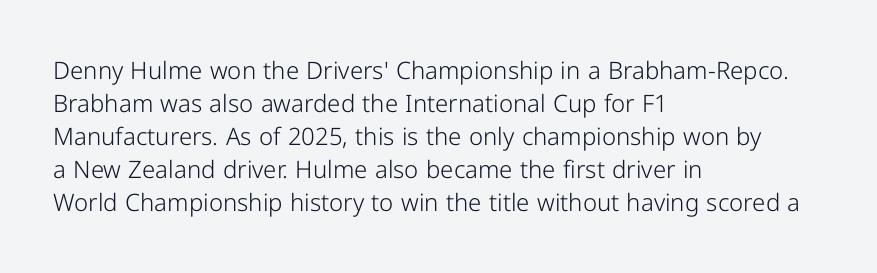
Horizontally, the lines are justified to the leading edge only. A roman cut, with each character standing at attention. The lines sit at an ordinary, default distance from one another. The font sits on the lighter half of the weight spectrum, regular included. Just letters on the line, the space beneath them empty. Standard letterfit; no display-style spreading of the glyphs.
